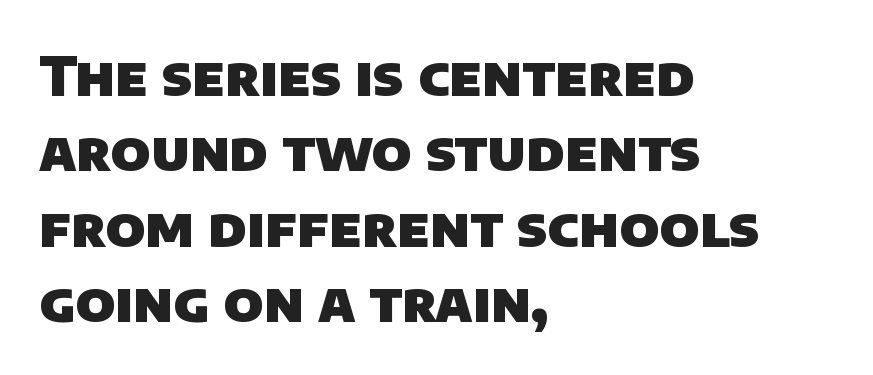
What kind of face is this? One without serifs — a sans. Nobody touched the tracking dial on this one. Thick stems and heavy bowls — unmistakably bold. The specimen omits any rule beneath the text block's lines. Horizontal bands of white between lines are of average thickness. Looks like regular typesetting: each glyph gets only the width it needs.
